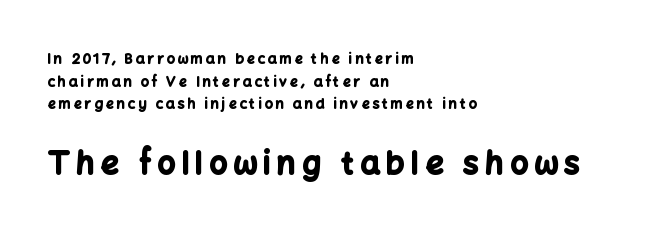
{"serif": "no", "italic": "no", "bold": "yes", "weight": "bold", "width": "normal", "stroke_contrast": "low", "x_height": "medium", "monospaced": "no", "underline": "no", "align": "left", "line_spacing": "normal", "line_spacing_ratio": 1.61, "letter_spacing": "wide", "letter_spacing_em": 0.21, "larger_block": "second", "size_ratio": 2.21, "glyph_px": 31}
